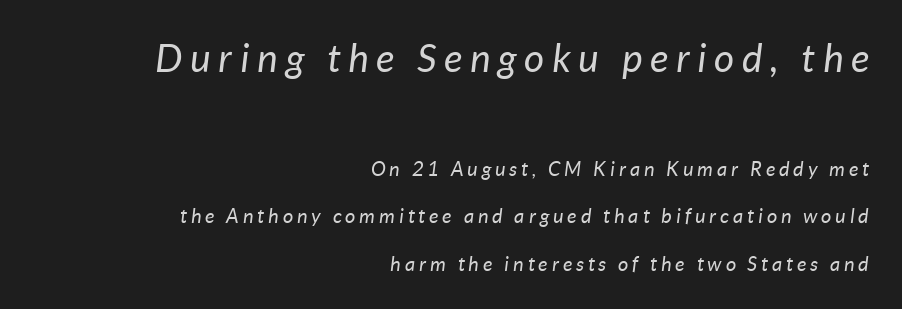
The image shows 39 px regular-weight type, italic (leaning right); set right-aligned, loose line spacing (2.36x), unusually wide letter spacing (+0.2 em), not underlined; the first (top) block is 1.95x larger; low stroke contrast and a medium x-height.
